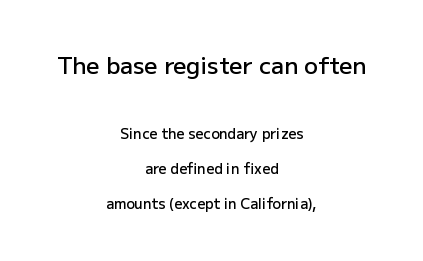
{"italic": "no", "bold": "semi", "underline": "no", "align": "center", "line_spacing": "loose", "line_spacing_ratio": 2.48, "letter_spacing": "normal", "letter_spacing_em": 0.0, "larger_block": "first", "size_ratio": 1.64, "glyph_px": 23}
